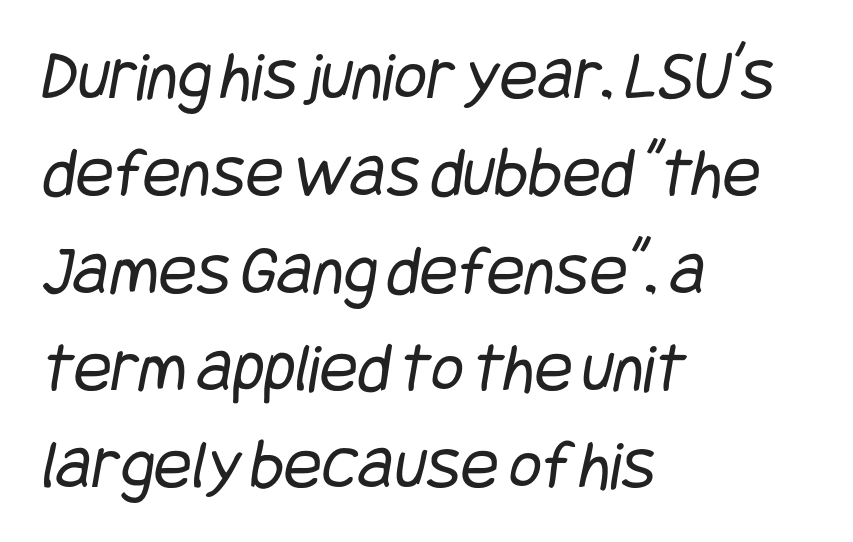
Q: Is the text bold? A: No.
Q: Is the typeface a serif or a sans-serif typeface? A: Sans-serif.
Q: Is the text underlined? A: No.
Q: How is the paragraph aligned? A: Left-aligned.
Q: Is the spacing between letters normal or unusually wide? A: Normal.
Q: Is the spacing between lines tight, normal or loose? A: Normal.
Q: Width (condensed, normal, or wide)? A: Condensed.
Q: Stroke contrast? A: Low.
Q: x-height? A: Large.
